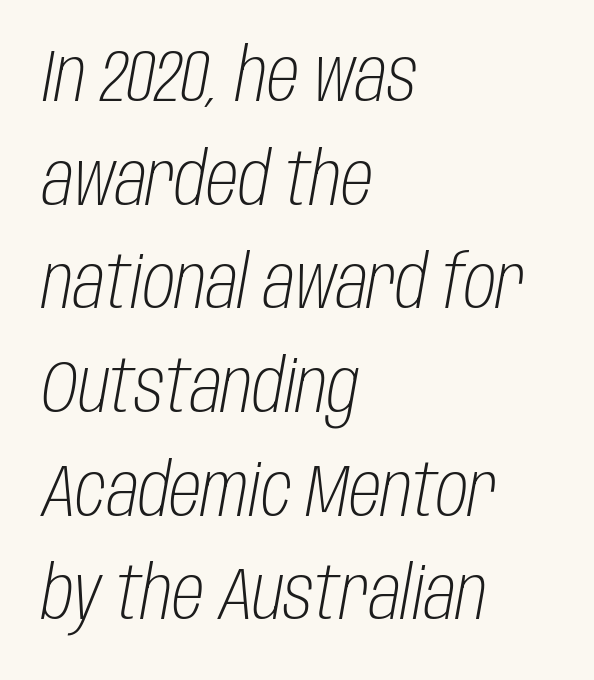
The image shows 73 px light, condensed type, italic (leaning right); set left-aligned, normal line spacing (1.42x), normal letter spacing, not underlined; low stroke contrast and a large x-height.
